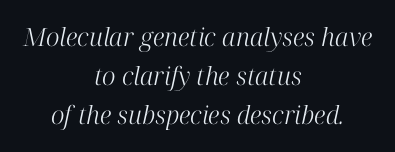
This rendering features lettering with no underline. Line spacing here is normal. In terms of posture, this sample is oblique. The strokes are not fattened; the text isn't bold. The text block is weighted toward neither margin, spreading evenly from the middle.
